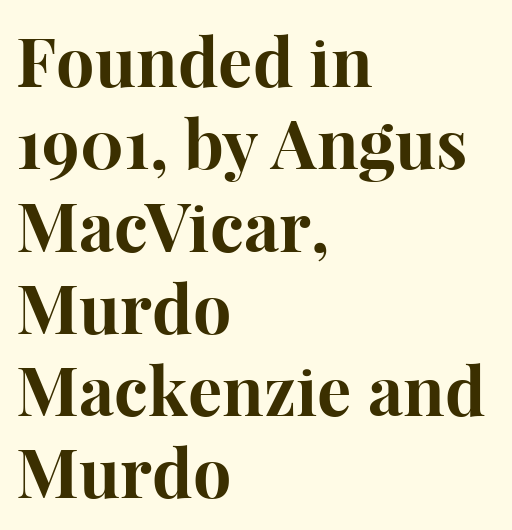
Q: Is the text bold? A: Yes.
Q: Is the text italic (slanted)? A: No, it is upright.
Q: Is the typeface a serif or a sans-serif typeface? A: Serif.
Q: Is the text underlined? A: No.
Q: How is the paragraph aligned? A: Left-aligned.
Q: Is the spacing between letters normal or unusually wide? A: Normal.
Q: Width (condensed, normal, or wide)? A: Normal.
Q: Stroke contrast? A: High.
Q: x-height? A: Medium.
Q: Monospaced? A: No.
